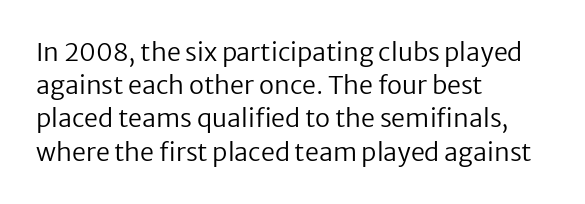
The image shows 25 px text type, upright; set left-aligned, normal line spacing (1.33x), normal letter spacing, not underlined.
